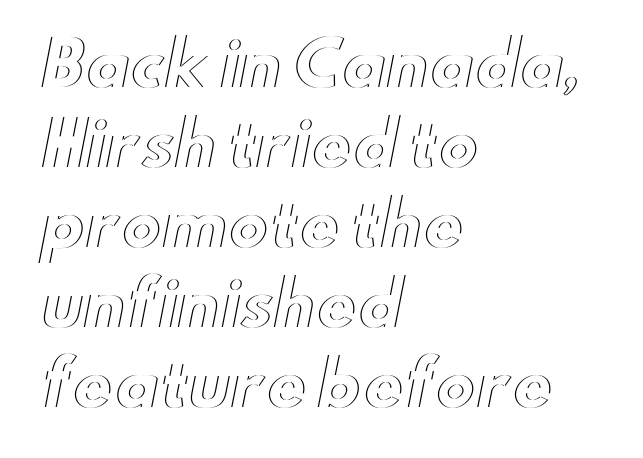
Q: Is the text italic (slanted)? A: Yes.
Q: Is the text underlined? A: No.
Q: How is the paragraph aligned? A: Left-aligned.
Q: Is the spacing between letters normal or unusually wide? A: Normal.
Q: Is the spacing between lines tight, normal or loose? A: Normal.
Q: Width (condensed, normal, or wide)? A: Wide.
Q: x-height? A: Small.
Q: Monospaced? A: No.
